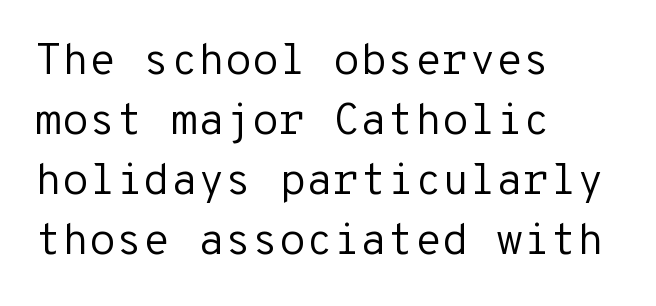
The image shows 44 px regular-weight sans-serif type, upright, monospaced; set left-aligned, normal line spacing (1.36x), normal letter spacing, not underlined; low stroke contrast and a medium x-height.
